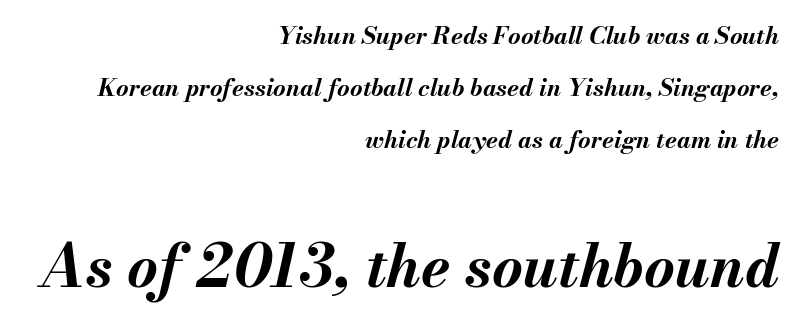
If you squint, the bottom block still reads clearly — it's the larger of the two. Its strokes are broad and dark, the hallmark of bold type. This rendering features lettering with no underline. Think of a printed novel: that variable character pitch is what you see here. Rows of type keep a wide berth in the vertical direction.
